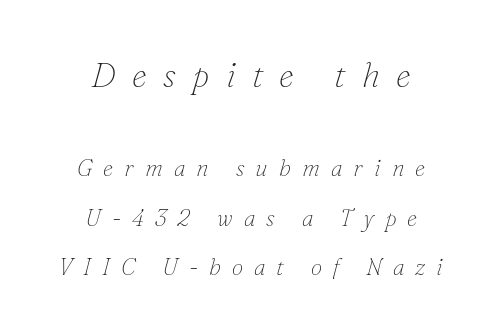
The image shows 34 px thin serif type, italic (leaning right); set centered, loose line spacing (2.15x), unusually wide letter spacing (+0.48 em), not underlined; the first (top) block is 1.48x larger; low stroke contrast and a small x-height.
